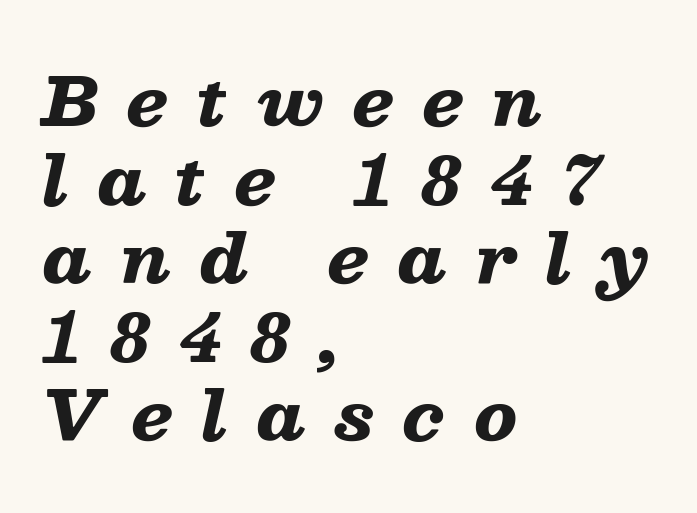
{"italic": "yes", "lean": "right", "slant_degrees": 13, "bold": "yes", "weight": "heavy", "width": "wide", "stroke_contrast": "low", "x_height": "medium", "monospaced": "no", "underline": "no", "align": "left", "line_spacing_ratio": 1.19, "letter_spacing": "wide", "letter_spacing_em": 0.44, "glyph_px": 66}
